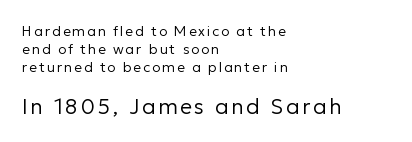
{"italic": "no", "bold": "no", "underline": "no", "align": "left", "line_spacing": "normal", "line_spacing_ratio": 1.28, "larger_block": "second", "size_ratio": 1.5, "glyph_px": 21}
